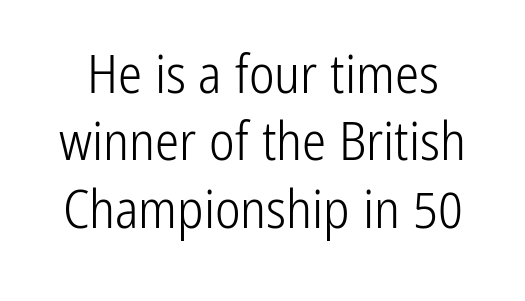
No letter is thick-stroked: the sample isn't bold. The space between consecutive lines is moderate. You could call the tracking neutral — neither tight nor loose. Check under the words: just untouched page. Upright lettering throughout. Type style note: lacks serifs.
